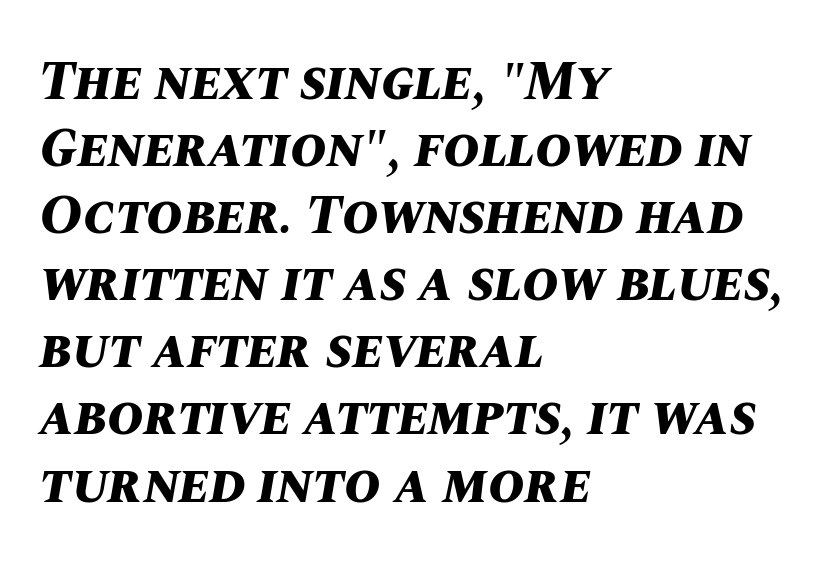
Q: Is the text bold? A: Yes.
Q: Is the text italic (slanted)? A: Yes, it leans right by about 10 degrees.
Q: Is the text underlined? A: No.
Q: How is the paragraph aligned? A: Left-aligned.
Q: Is the spacing between letters normal or unusually wide? A: Normal.
Q: Width (condensed, normal, or wide)? A: Normal.
Q: Stroke contrast? A: Medium.
Q: x-height? A: Large.
Q: Monospaced? A: No.
